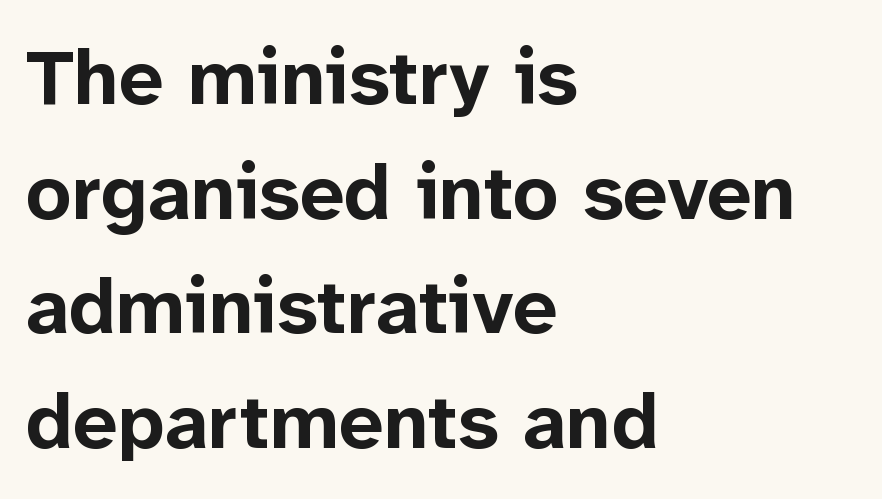
{"serif": "no", "italic": "no", "bold": "yes", "weight": "bold", "width": "normal", "stroke_contrast": "low", "x_height": "medium", "monospaced": "no", "underline": "no", "align": "left", "line_spacing": "normal", "line_spacing_ratio": 1.45, "letter_spacing": "normal", "letter_spacing_em": 0.0, "glyph_px": 79}
